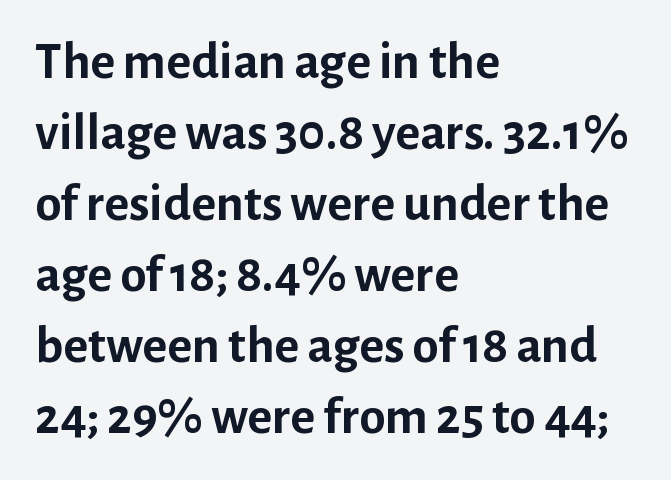
The image shows 53 px semibold sans-serif type, upright; set left-aligned, normal line spacing (1.34x), normal letter spacing, not underlined; low stroke contrast and a medium x-height.
